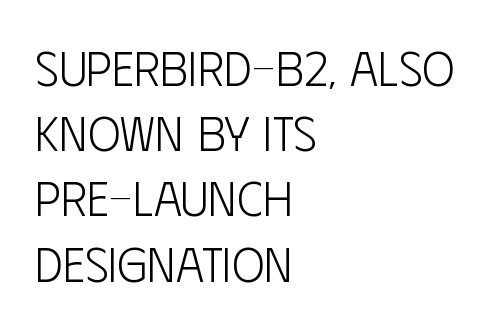
The image shows 49 px light, condensed sans-serif type, upright; set left-aligned, normal line spacing (1.33x), normal letter spacing, not underlined; low stroke contrast and a large x-height.
